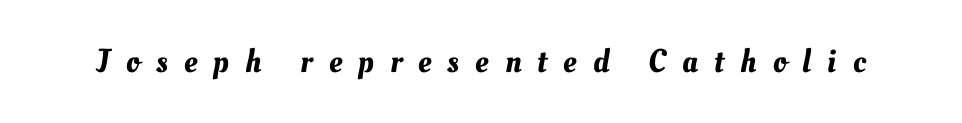
Q: Is the text underlined? A: No.
Q: Is the spacing between letters normal or unusually wide? A: Unusually wide.
Q: Width (condensed, normal, or wide)? A: Normal.
Q: Stroke contrast? A: Medium.
Q: x-height? A: Small.
Q: Monospaced? A: No.
